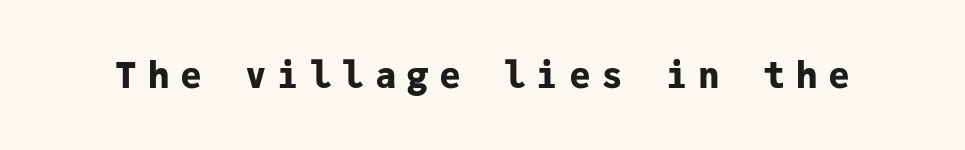
{"serif": "no", "italic": "no", "bold": "yes", "weight": "bold", "width": "normal", "stroke_contrast": "low", "x_height": "medium", "monospaced": "yes", "underline": "no", "letter_spacing": "wide", "letter_spacing_em": 0.3, "glyph_px": 36}
